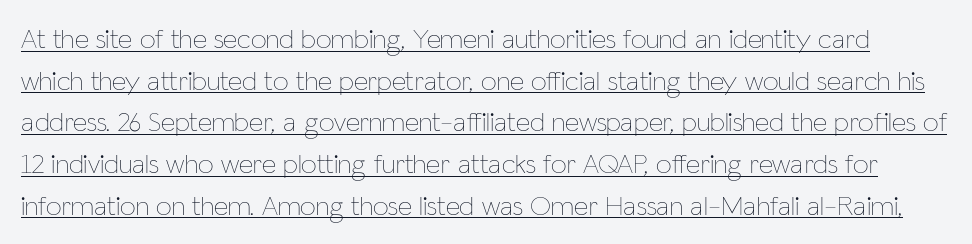
Q: Is the text bold? A: No.
Q: Is the text italic (slanted)? A: No, it is upright.
Q: Is the text underlined? A: Yes.
Q: Is the spacing between letters normal or unusually wide? A: Normal.
Q: Is the spacing between lines tight, normal or loose? A: Normal.
Q: Width (condensed, normal, or wide)? A: Condensed.
Q: Stroke contrast? A: Low.
Q: x-height? A: Medium.
Q: Monospaced? A: No.
